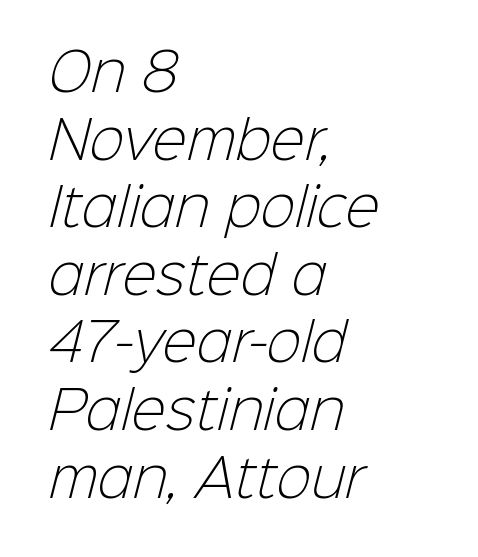
{"serif": "no", "bold": "no", "weight": "light", "width": "normal", "stroke_contrast": "low", "x_height": "medium", "monospaced": "no", "underline": "no", "align": "left", "line_spacing": "normal", "line_spacing_ratio": 1.3, "letter_spacing": "normal", "letter_spacing_em": 0.0, "glyph_px": 52}
